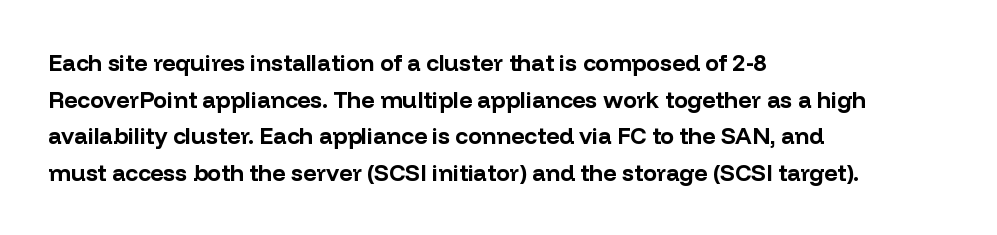
Q: Is the text bold? A: Yes.
Q: Is the text italic (slanted)? A: No, it is upright.
Q: Is the text underlined? A: No.
Q: How is the paragraph aligned? A: Left-aligned.
Q: Is the spacing between letters normal or unusually wide? A: Normal.
Q: Is the spacing between lines tight, normal or loose? A: Normal.
